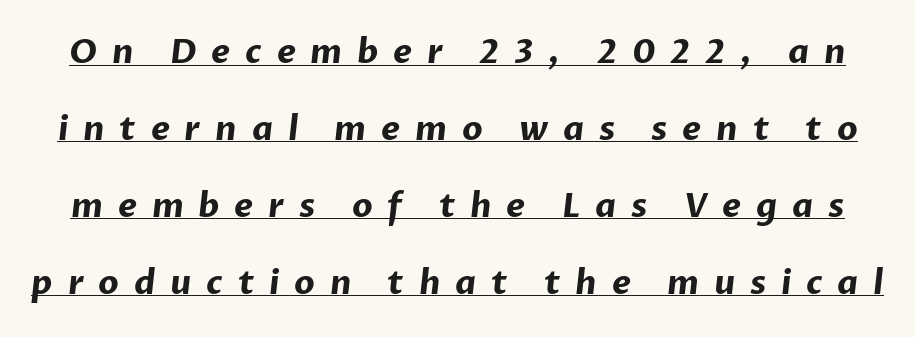
{"serif": "no", "bold": "yes", "weight": "bold", "width": "normal", "stroke_contrast": "low", "x_height": "medium", "monospaced": "no", "underline": "yes", "line_spacing": "loose", "line_spacing_ratio": 2.33, "letter_spacing": "wide", "letter_spacing_em": 0.45, "glyph_px": 33}
